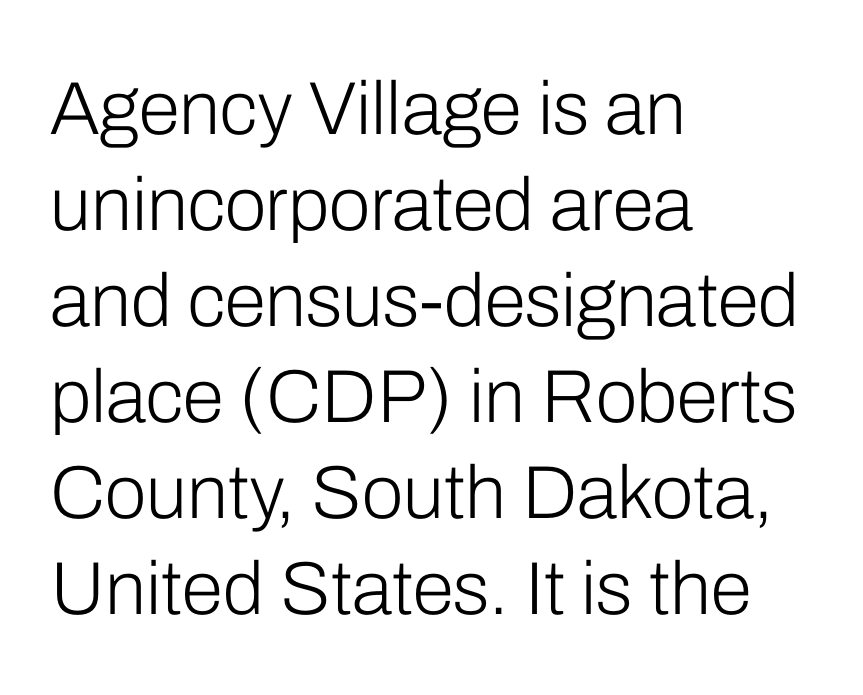
The letters sit at their default tracking, neither squeezed nor spread. These lines are rendered in a variable-pitch font. Stroke terminals: plain, sans-serif. These lines are set flush left with a ragged right edge. Stems and bowls with no extra thickness — not bold. Does the leading feel generous? No, just average.
